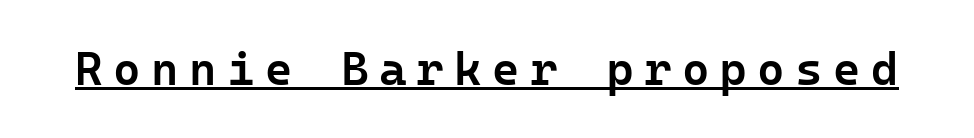
{"serif": "no", "italic": "no", "bold": "semi", "weight": "semibold", "width": "normal", "stroke_contrast": "low", "x_height": "medium", "underline": "yes", "letter_spacing": "wide", "letter_spacing_em": 0.22, "glyph_px": 47}
